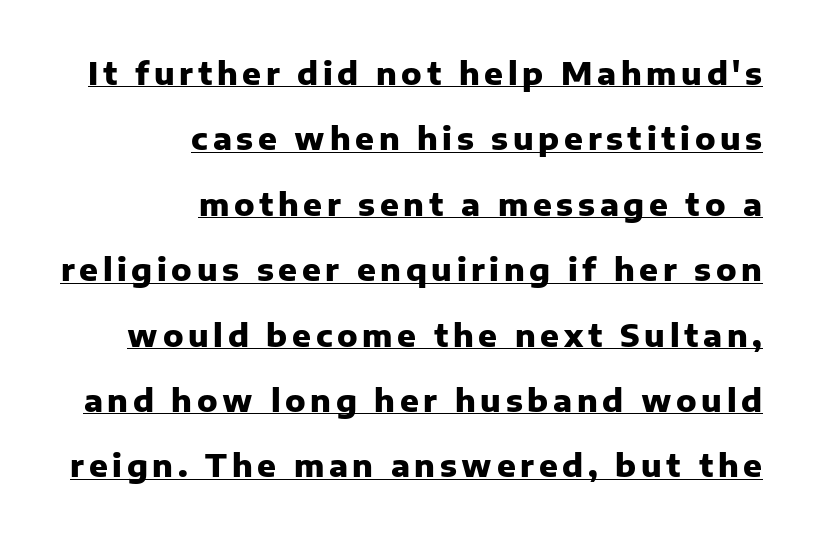
Somebody hit Ctrl+U on this one — the words are underlined. A typesetter would call this proportional, since set widths differ per character. No italicization has been applied; the sample stays upright. These lines are composed in type without serifs.
